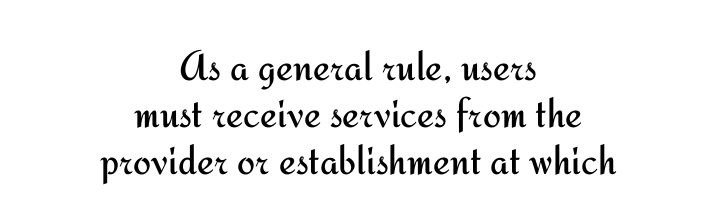
Quick note: underline off. The rendering uses natural spacing where letterforms have individual widths. You can tell from the bare stems that sans-serif type was used. The strokes are not fattened; the text isn't bold. How are the letters spaced? Ordinarily, with no added tracking.
